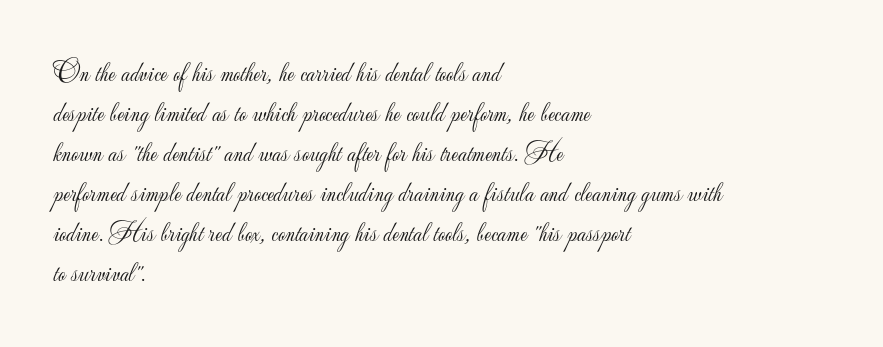
{"serif": "no", "bold": "no", "weight": "light", "width": "normal", "stroke_contrast": "low", "x_height": "small", "monospaced": "no", "underline": "no", "align": "left", "line_spacing": "normal", "line_spacing_ratio": 1.43, "letter_spacing": "normal", "letter_spacing_em": 0.0, "glyph_px": 28}
